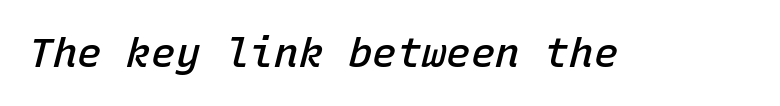
Q: Is the text bold? A: Semi-bold.
Q: Is the text italic (slanted)? A: Yes, it leans right by about 15 degrees.
Q: Is the text underlined? A: No.
Q: Is the spacing between letters normal or unusually wide? A: Normal.
Q: Width (condensed, normal, or wide)? A: Normal.
Q: Stroke contrast? A: Low.
Q: x-height? A: Medium.
Q: Monospaced? A: Yes.
